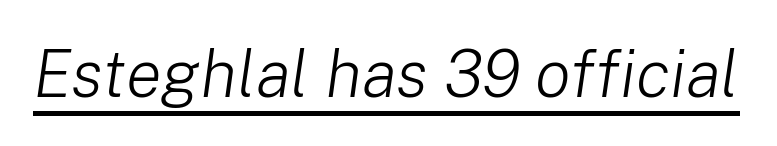
The image shows 67 px light type, italic (leaning right); set normal letter spacing, underlined; low stroke contrast and a medium x-height.
